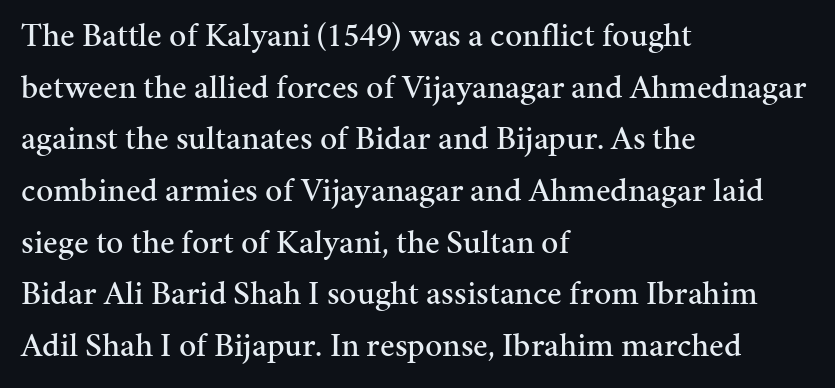
The image shows 34 px serif type, upright; set left-aligned, normal line spacing (1.52x), normal letter spacing, not underlined; medium stroke contrast and a medium x-height.
